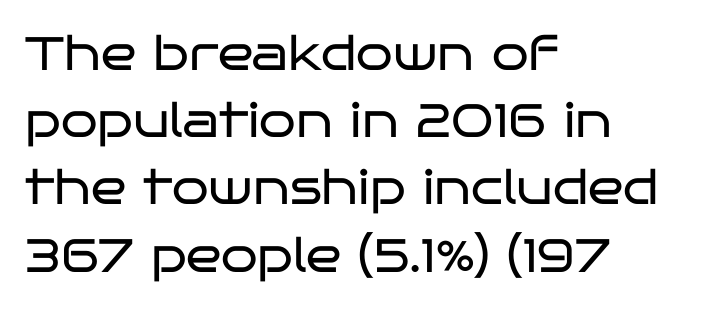
Q: Is the text bold? A: No.
Q: Is the text italic (slanted)? A: No, it is upright.
Q: Is the typeface a serif or a sans-serif typeface? A: Sans-serif.
Q: Is the text underlined? A: No.
Q: How is the paragraph aligned? A: Left-aligned.
Q: Is the spacing between letters normal or unusually wide? A: Normal.
Q: Is the spacing between lines tight, normal or loose? A: Normal.
Q: Width (condensed, normal, or wide)? A: Wide.
Q: Stroke contrast? A: Low.
Q: x-height? A: Large.
Q: Monospaced? A: No.
